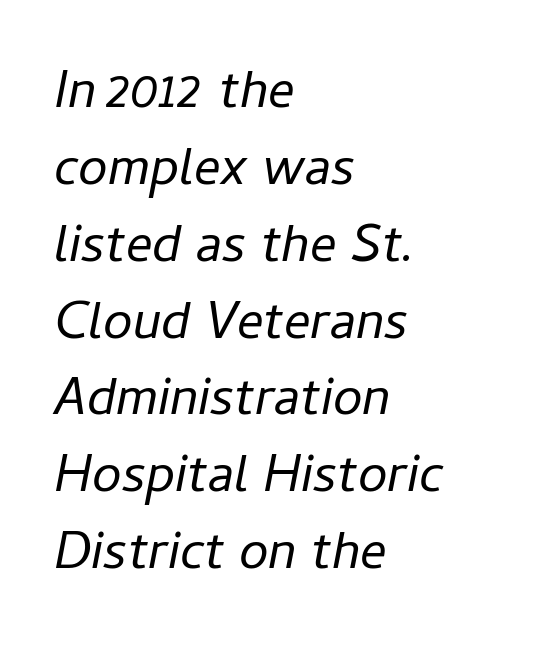
{"italic": "yes", "lean": "right", "slant_degrees": 11, "bold": "no", "weight": "regular", "width": "normal", "stroke_contrast": "low", "x_height": "medium", "monospaced": "no", "underline": "no", "align": "left", "line_spacing": "normal", "line_spacing_ratio": 1.45, "letter_spacing": "normal", "letter_spacing_em": 0.0, "glyph_px": 53}
